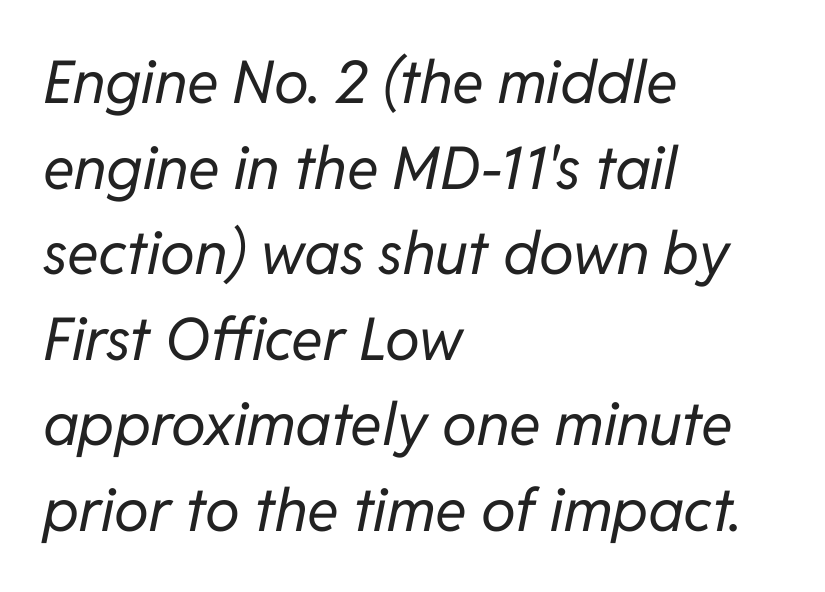
The image shows 59 px regular-weight type, italic (leaning right); set left-aligned, normal line spacing (1.45x), normal letter spacing, not underlined; low stroke contrast and a medium x-height.
